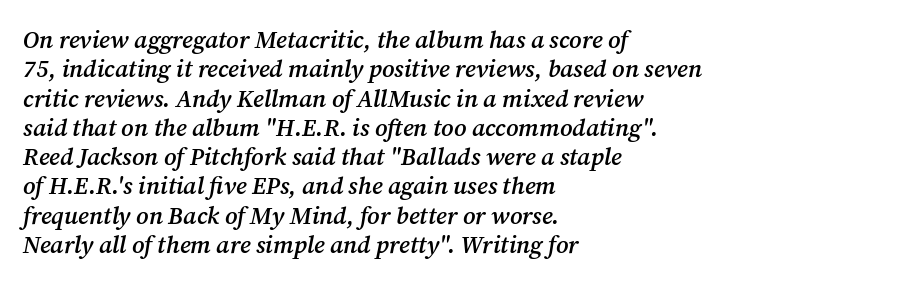
The image shows 24 px text type, italic (leaning right); set left-aligned, line spacing 1.22x, normal letter spacing, not underlined.
